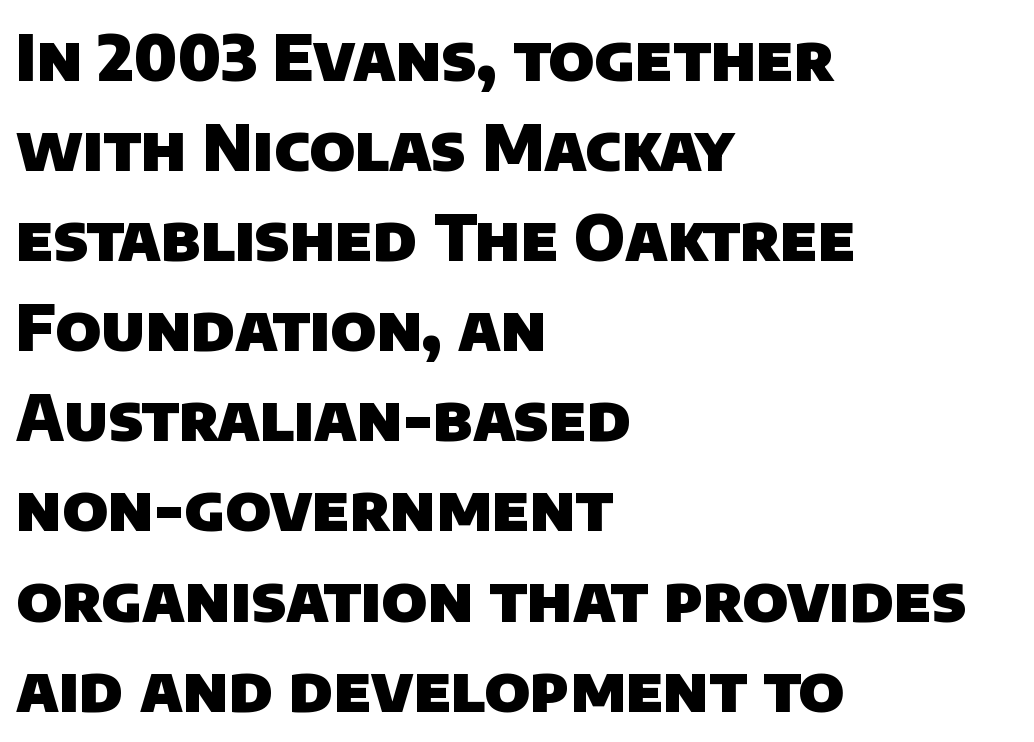
{"serif": "no", "bold": "yes", "weight": "heavy", "width": "normal", "stroke_contrast": "low", "x_height": "large", "monospaced": "no", "underline": "no", "align": "left", "line_spacing": "normal", "line_spacing_ratio": 1.43, "letter_spacing": "normal", "letter_spacing_em": 0.0, "glyph_px": 63}
